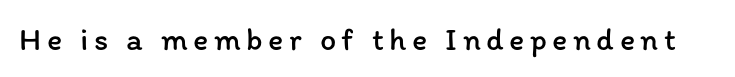
The rendering uses natural spacing where letterforms have individual widths. Each row of text sits above clean, open space. The lettering holds an erect, upright posture throughout. Is the stroke heavy? The answer is a plain regular-or-lighter.
